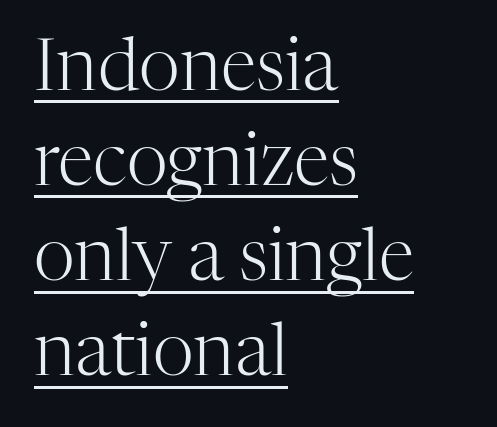
Q: Is the text bold? A: No.
Q: Is the text italic (slanted)? A: No, it is upright.
Q: Is the typeface a serif or a sans-serif typeface? A: Serif.
Q: Is the text underlined? A: Yes.
Q: How is the paragraph aligned? A: Left-aligned.
Q: Is the spacing between letters normal or unusually wide? A: Normal.
Q: Is the spacing between lines tight, normal or loose? A: Normal.
Q: Width (condensed, normal, or wide)? A: Normal.
Q: Stroke contrast? A: High.
Q: x-height? A: Medium.
Q: Monospaced? A: No.
